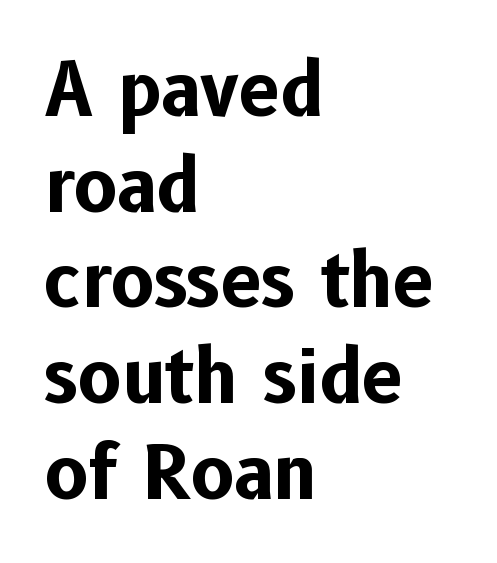
The compositor pushed each line to the left boundary. Stroke terminals: plain, sans-serif. Descenders hang freely into open space. This block has exactly the height ordinary leading produces. A typesetter would call this zero additional tracking.
